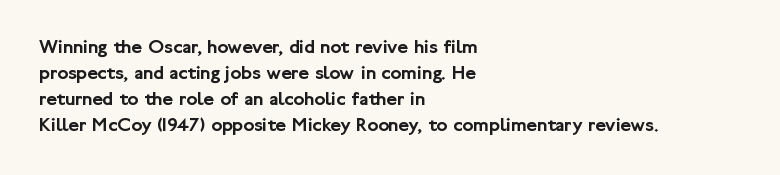
The letterforms sit shoulder to shoulder at normal distance. The lines in this sample share a left origin and differ only in where they stop. Lines of text with bare space underneath. This sample keeps an unexceptional amount of space between lines. Upright lettering throughout.
